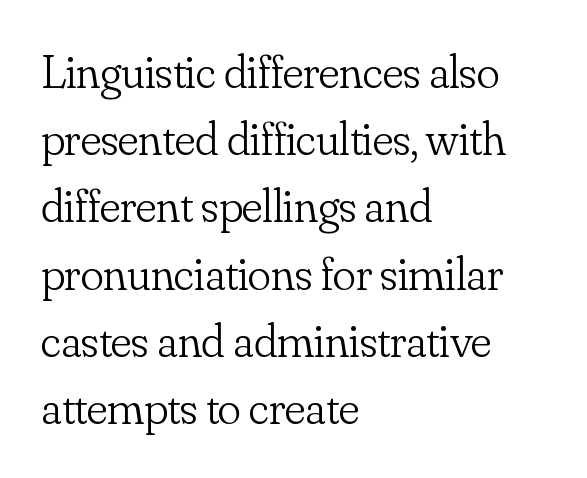
Q: Is the text bold? A: No.
Q: Is the text italic (slanted)? A: No, it is upright.
Q: Is the typeface a serif or a sans-serif typeface? A: Serif.
Q: Is the text underlined? A: No.
Q: How is the paragraph aligned? A: Left-aligned.
Q: Is the spacing between letters normal or unusually wide? A: Normal.
Q: Is the spacing between lines tight, normal or loose? A: Normal.
Q: Width (condensed, normal, or wide)? A: Normal.
Q: Stroke contrast? A: Low.
Q: x-height? A: Small.
Q: Monospaced? A: No.
